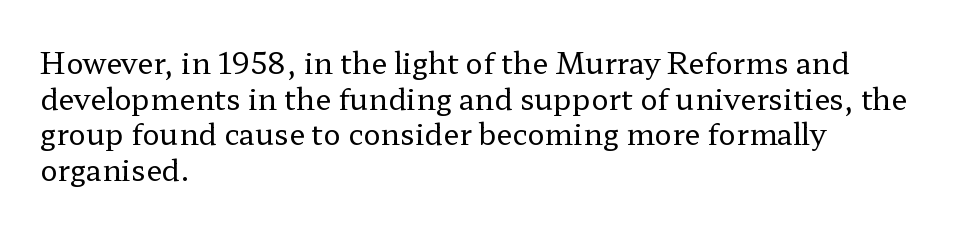
Q: Is the text bold? A: No.
Q: Is the text italic (slanted)? A: No, it is upright.
Q: Is the typeface a serif or a sans-serif typeface? A: Serif.
Q: Is the text underlined? A: No.
Q: How is the paragraph aligned? A: Left-aligned.
Q: Is the spacing between letters normal or unusually wide? A: Normal.
Q: Width (condensed, normal, or wide)? A: Wide.
Q: Stroke contrast? A: Low.
Q: x-height? A: Medium.
Q: Monospaced? A: No.
